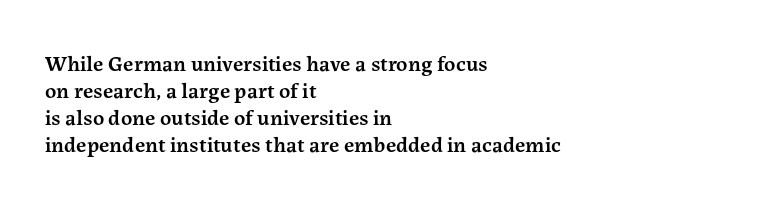
The image shows 22 px text type, upright; set left-aligned, line spacing 1.22x, normal letter spacing, not underlined.
